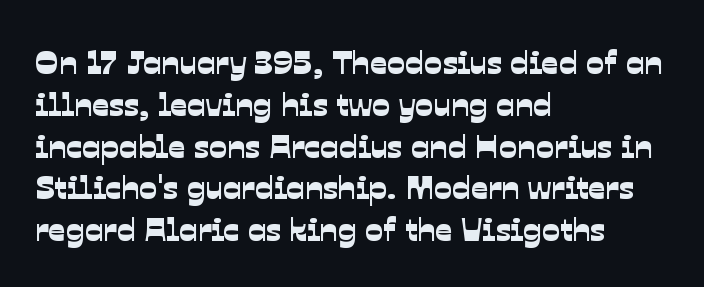
Q: Is the typeface a serif or a sans-serif typeface? A: Sans-serif.
Q: Is the text underlined? A: No.
Q: How is the paragraph aligned? A: Left-aligned.
Q: Is the spacing between letters normal or unusually wide? A: Normal.
Q: Width (condensed, normal, or wide)? A: Normal.
Q: Stroke contrast? A: Low.
Q: x-height? A: Medium.
Q: Monospaced? A: No.
